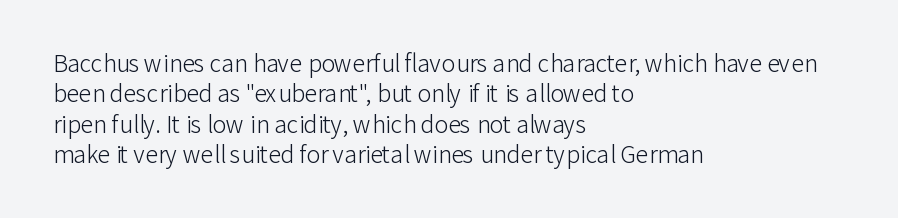
Q: Is the text bold? A: No.
Q: Is the text italic (slanted)? A: No, it is upright.
Q: Is the text underlined? A: No.
Q: How is the paragraph aligned? A: Left-aligned.
Q: Is the spacing between letters normal or unusually wide? A: Normal.
Q: Is the spacing between lines tight, normal or loose? A: Normal.
